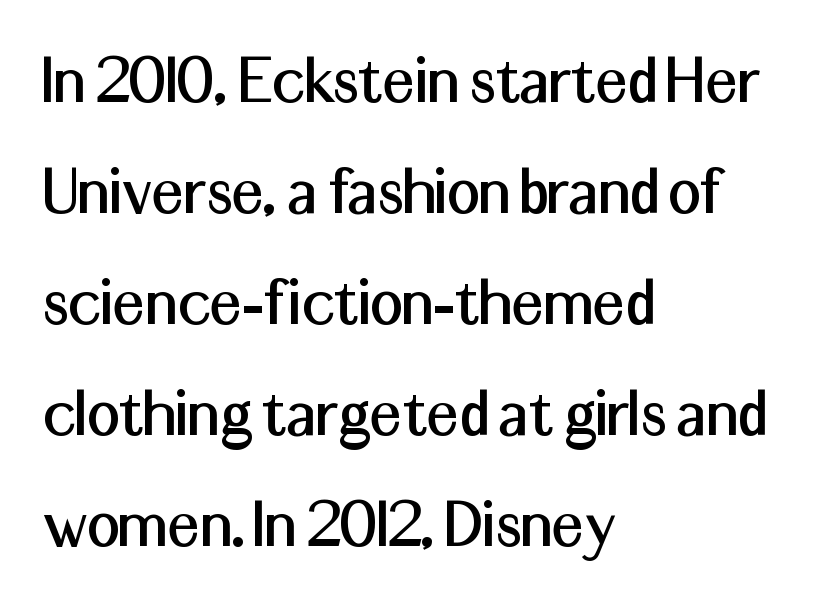
{"serif": "no", "italic": "no", "width": "normal", "stroke_contrast": "medium", "x_height": "medium", "monospaced": "no", "underline": "no", "align": "left", "line_spacing": "normal", "line_spacing_ratio": 1.54, "letter_spacing": "normal", "letter_spacing_em": 0.0, "glyph_px": 72}
